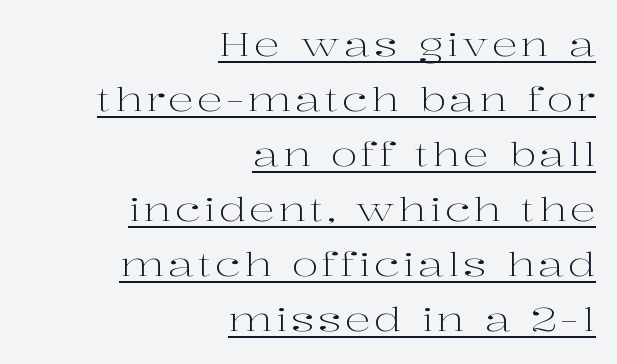
Q: Is the text bold? A: No.
Q: Is the text italic (slanted)? A: No, it is upright.
Q: Is the typeface a serif or a sans-serif typeface? A: Serif.
Q: Is the text underlined? A: Yes.
Q: How is the paragraph aligned? A: Right-aligned.
Q: Width (condensed, normal, or wide)? A: Wide.
Q: Stroke contrast? A: High.
Q: x-height? A: Medium.
Q: Monospaced? A: No.
